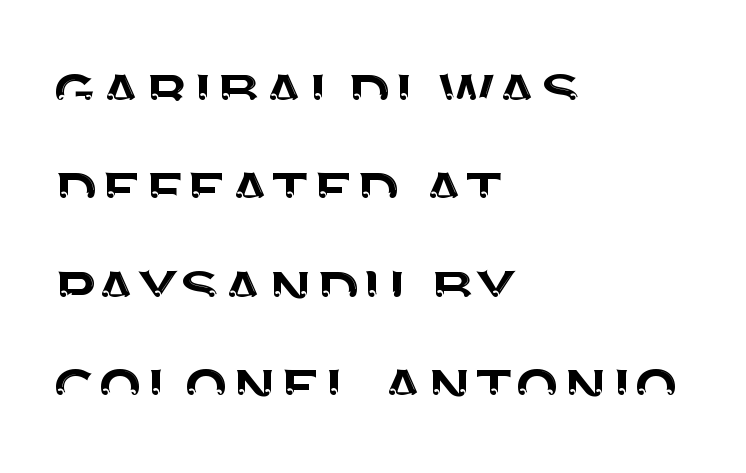
Q: Is the text italic (slanted)? A: No, it is upright.
Q: Is the typeface a serif or a sans-serif typeface? A: Sans-serif.
Q: Is the text underlined? A: No.
Q: How is the paragraph aligned? A: Left-aligned.
Q: Is the spacing between letters normal or unusually wide? A: Normal.
Q: Is the spacing between lines tight, normal or loose? A: Normal.
Q: Width (condensed, normal, or wide)? A: Normal.
Q: Stroke contrast? A: Medium.
Q: x-height? A: Large.
Q: Monospaced? A: No.
